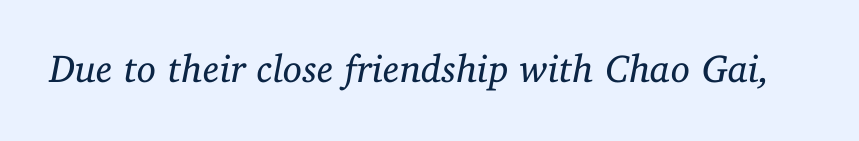
{"serif": "yes", "italic": "yes", "lean": "right", "slant_degrees": 11, "bold": "no", "weight": "regular", "width": "normal", "stroke_contrast": "low", "x_height": "medium", "monospaced": "no", "underline": "no", "letter_spacing": "normal", "letter_spacing_em": 0.0, "glyph_px": 39}
